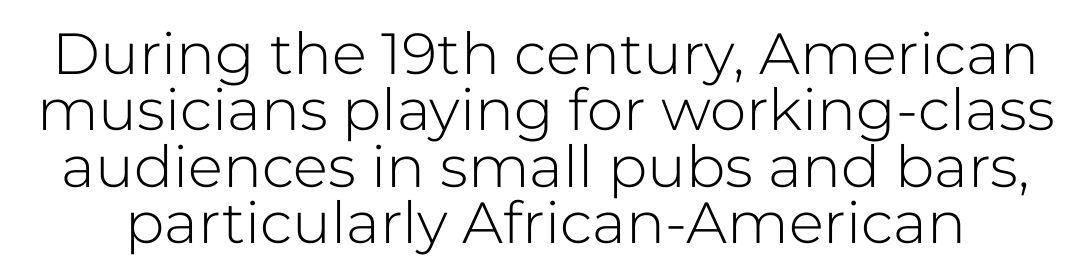
{"serif": "no", "italic": "no", "bold": "no", "weight": "light", "width": "normal", "stroke_contrast": "low", "x_height": "medium", "monospaced": "no", "underline": "no", "line_spacing": "tight", "line_spacing_ratio": 0.97, "letter_spacing": "normal", "letter_spacing_em": 0.0, "glyph_px": 58}
